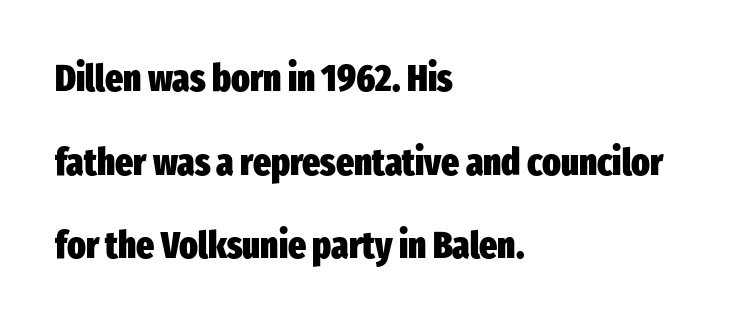
The image shows 38 px heavy, condensed sans-serif type, upright; set left-aligned, loose line spacing (2.2x), normal letter spacing, not underlined; low stroke contrast and a medium x-height.
